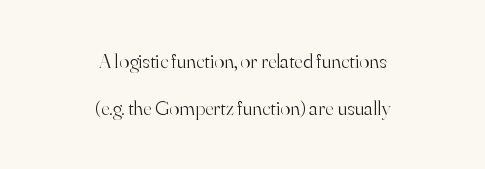
Horizontally, the lines are justified to the midpoint only. The strokes carry an ordinary text weight at most. The space beneath each line is pristine and unruled. This block would shrink considerably if given ordinary leading; it's expanded now. The lettering stays uniformly vertical, giving the passage a roman look.
